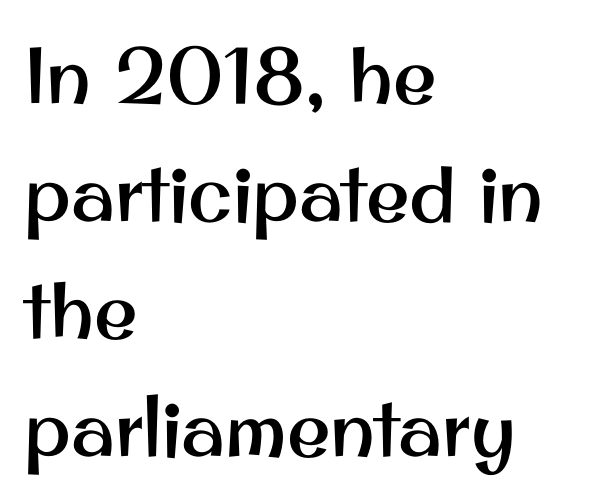
Looks like regular typesetting: each glyph gets only the width it needs. The glyphs are unaccompanied by any horizontal stroke below them. You could call the tracking neutral — neither tight nor loose. Examine the stroke ends and you'll find no serifs. Leading: standard.
